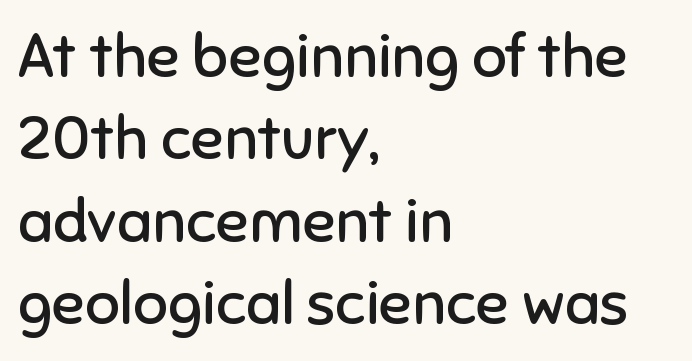
The image shows 61 px regular-weight sans-serif type, upright; set left-aligned, normal line spacing (1.35x), normal letter spacing, not underlined; low stroke contrast and a medium x-height.
